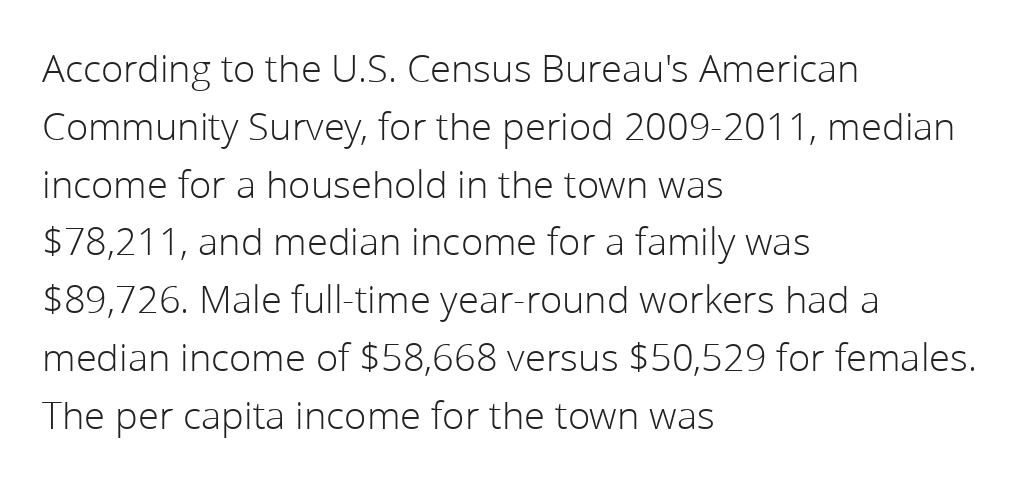
The image shows 38 px light sans-serif type, upright; set left-aligned, normal line spacing (1.52x), normal letter spacing, not underlined; low stroke contrast and a medium x-height.
